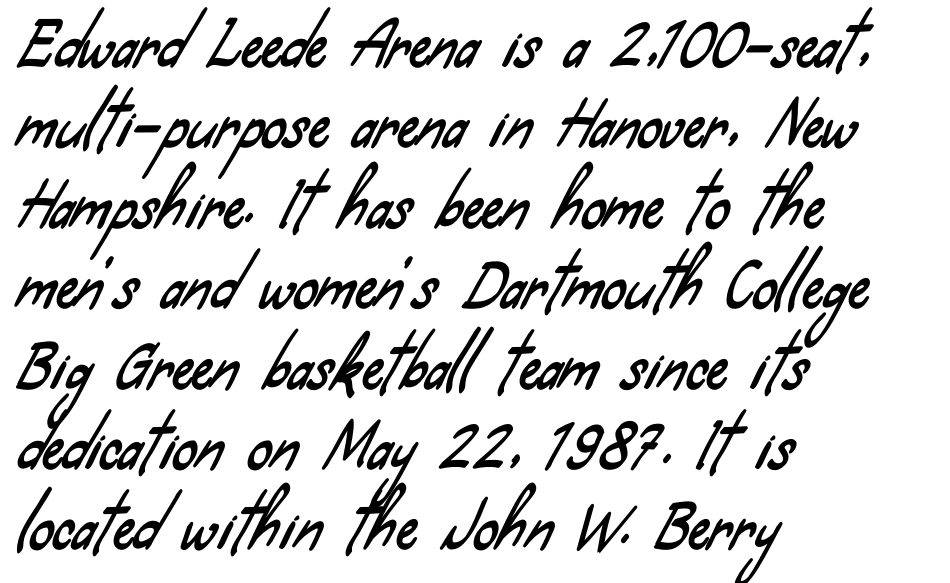
The image shows 60 px condensed sans-serif type; set left-aligned, normal line spacing (1.34x), normal letter spacing, not underlined; low stroke contrast and a small x-height.
